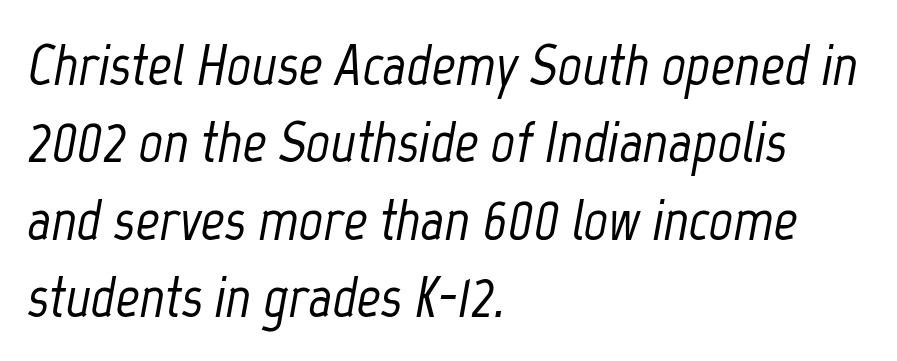
Q: Is the text italic (slanted)? A: Yes, it leans right by about 12 degrees.
Q: Is the text underlined? A: No.
Q: How is the paragraph aligned? A: Left-aligned.
Q: Is the spacing between letters normal or unusually wide? A: Normal.
Q: Is the spacing between lines tight, normal or loose? A: Normal.
Q: Width (condensed, normal, or wide)? A: Condensed.
Q: Stroke contrast? A: Low.
Q: x-height? A: Medium.
Q: Monospaced? A: No.
